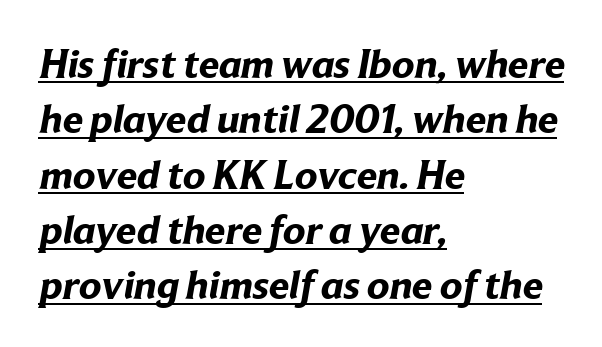
{"serif": "no", "bold": "yes", "weight": "bold", "width": "normal", "stroke_contrast": "low", "x_height": "medium", "monospaced": "no", "underline": "yes", "align": "left", "line_spacing": "normal", "line_spacing_ratio": 1.35, "letter_spacing": "normal", "letter_spacing_em": 0.0, "glyph_px": 41}
